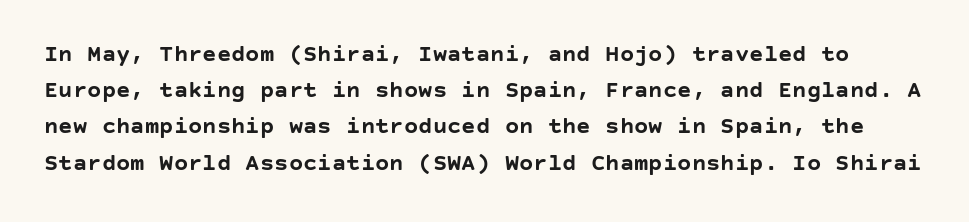
{"italic": "no", "bold": "yes", "underline": "no", "line_spacing": "normal", "line_spacing_ratio": 1.51, "letter_spacing": "normal", "letter_spacing_em": 0.0, "glyph_px": 24}
